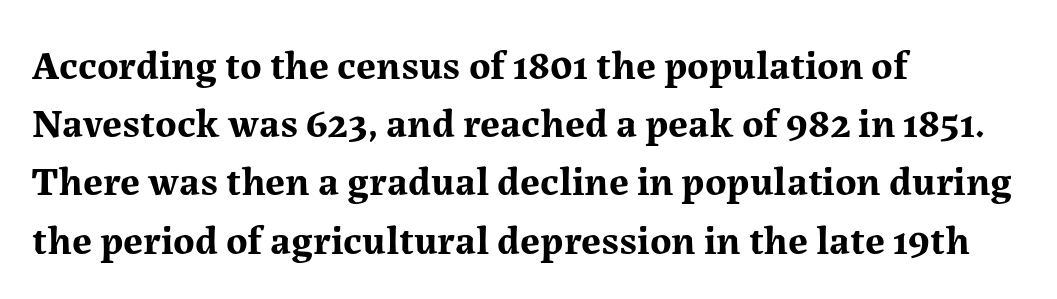
The image shows 41 px bold serif type, upright; set left-aligned, normal line spacing (1.42x), normal letter spacing, not underlined; medium stroke contrast and a medium x-height.
